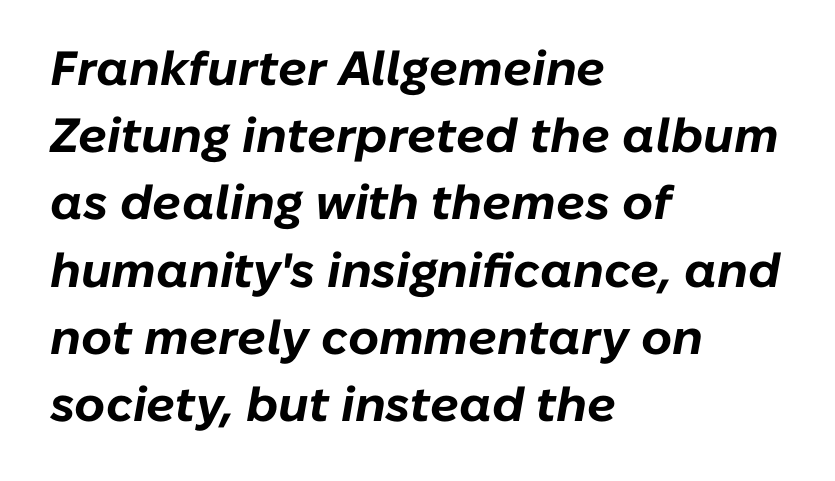
Here the designer chose a conventional face with non-uniform glyph widths. You can tell it's italic because the verticals aren't actually vertical. Line beginnings align vertically; line endings do not. Check under the words: just untouched page. The vertical gap from one line to the next is medium.
